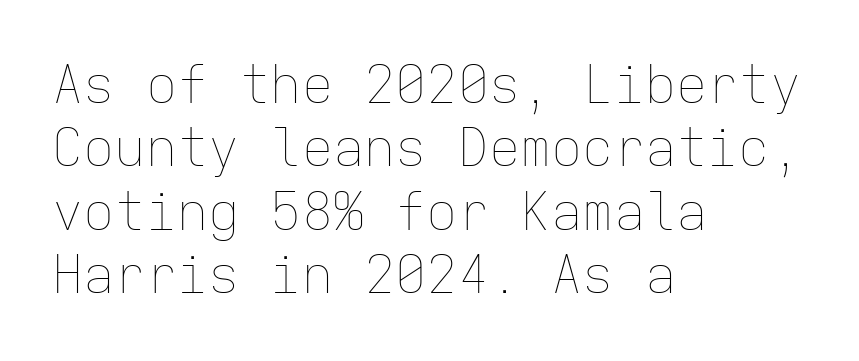
The font's upright variant was chosen for this text. Between one letter and the next there's only the usual sliver of space. Decoration check: the copy has no underline. The face looks like a standard text weight, possibly lighter. Monospaced: the letters line up in strict vertical columns.
